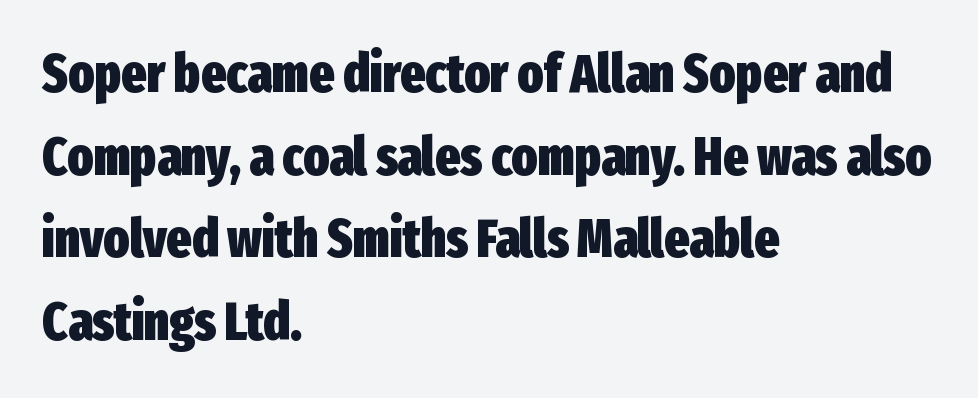
{"serif": "no", "italic": "no", "bold": "yes", "weight": "heavy", "width": "condensed", "stroke_contrast": "low", "x_height": "medium", "monospaced": "no", "underline": "no", "align": "left", "line_spacing": "normal", "line_spacing_ratio": 1.56, "letter_spacing": "normal", "letter_spacing_em": 0.0, "glyph_px": 53}
